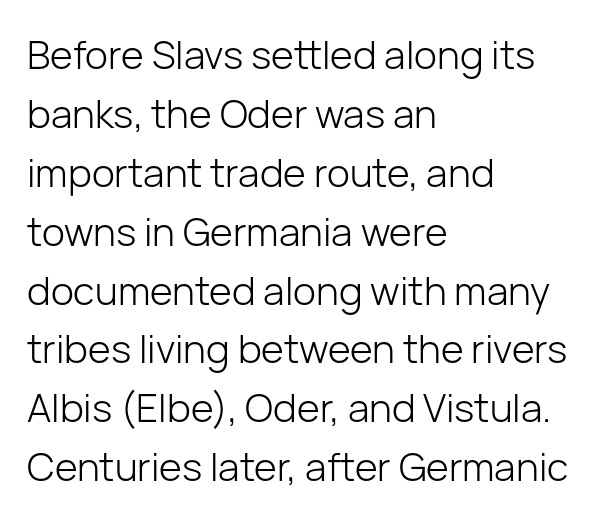
Q: Is the text bold? A: No.
Q: Is the text italic (slanted)? A: No, it is upright.
Q: Is the typeface a serif or a sans-serif typeface? A: Sans-serif.
Q: Is the text underlined? A: No.
Q: How is the paragraph aligned? A: Left-aligned.
Q: Is the spacing between letters normal or unusually wide? A: Normal.
Q: Is the spacing between lines tight, normal or loose? A: Normal.
Q: Width (condensed, normal, or wide)? A: Normal.
Q: Stroke contrast? A: Low.
Q: x-height? A: Medium.
Q: Monospaced? A: No.
